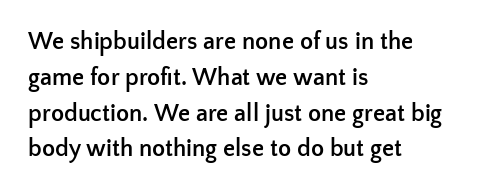
Italic: no, the glyphs are upright roman. Reading down the column, the eye jumps a familiar distance to each next line. Each row of text sits above clean, open space. Chunky letters — that's bold for sure.
